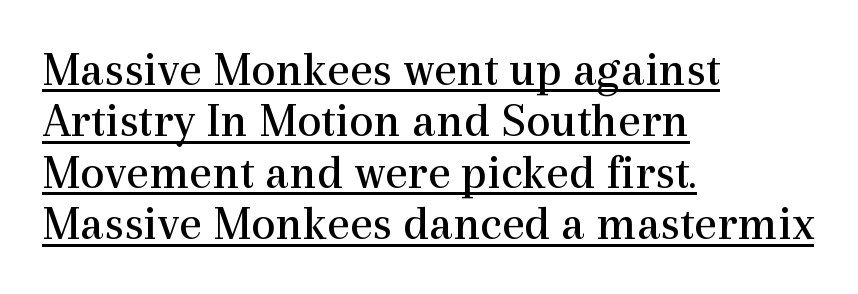
The image shows 49 px regular-weight serif type, upright; set left-aligned, tight line spacing (1.05x), normal letter spacing, underlined; a medium x-height.
